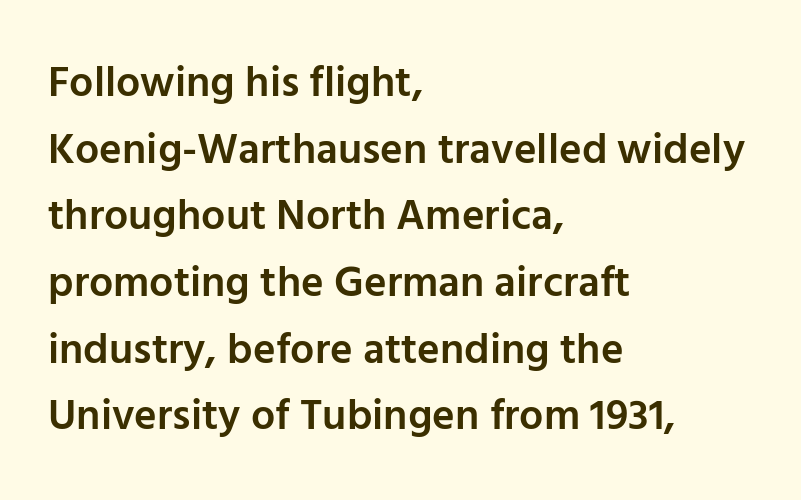
The image shows 43 px semibold sans-serif type, upright; set left-aligned, normal line spacing (1.55x), normal letter spacing, not underlined; low stroke contrast and a medium x-height.
